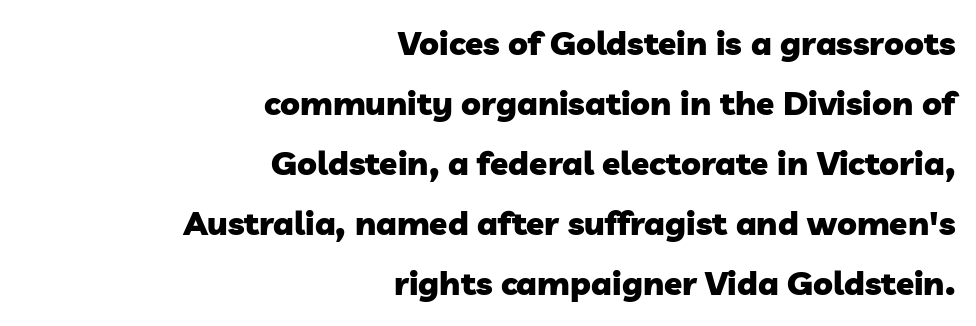
The image shows 33 px heavy sans-serif type; set right-aligned, line spacing 1.82x, normal letter spacing, not underlined; low stroke contrast and a medium x-height.
